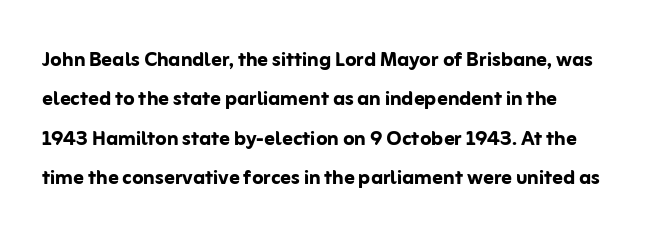
Typeset ragged right — the left edge is the straight one. The passage shown is not underscored anywhere. The lettering stays uniformly vertical, giving the passage a roman look. Short note: letters normally spaced.
